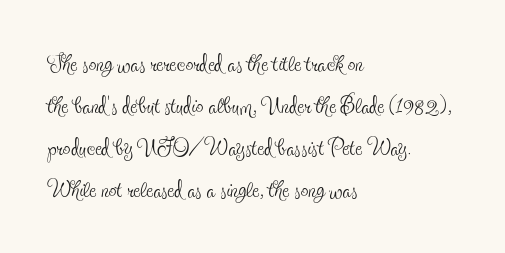
{"serif": "yes", "bold": "no", "weight": "thin", "width": "condensed", "x_height": "small", "monospaced": "no", "underline": "no", "align": "left", "line_spacing": "normal", "line_spacing_ratio": 1.36, "letter_spacing": "normal", "letter_spacing_em": 0.0, "glyph_px": 31}
